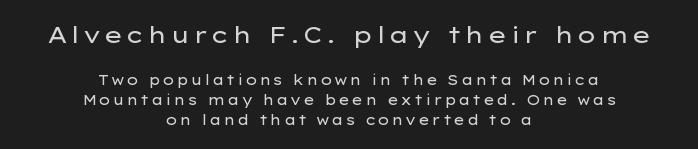
Q: Is the text bold? A: No.
Q: Is the text italic (slanted)? A: No, it is upright.
Q: Is the text underlined? A: No.
Q: How is the paragraph aligned? A: Centered.
Q: Is the spacing between lines tight, normal or loose? A: Normal.
Q: Which block of text is set in a larger size, the first (top) or the second (bottom)? A: The first (top) one.
